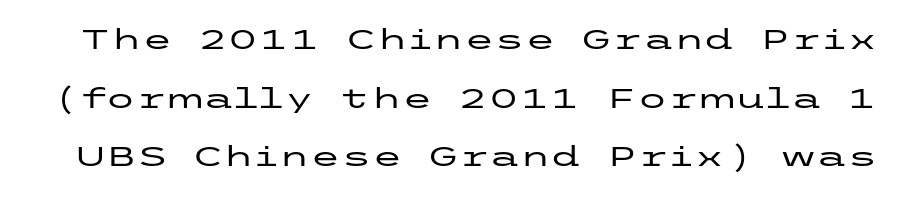
Q: Is the text italic (slanted)? A: No, it is upright.
Q: Is the typeface a serif or a sans-serif typeface? A: Sans-serif.
Q: Is the text underlined? A: No.
Q: Is the spacing between letters normal or unusually wide? A: Normal.
Q: Is the spacing between lines tight, normal or loose? A: Loose.
Q: Width (condensed, normal, or wide)? A: Wide.
Q: Stroke contrast? A: Low.
Q: x-height? A: Medium.
